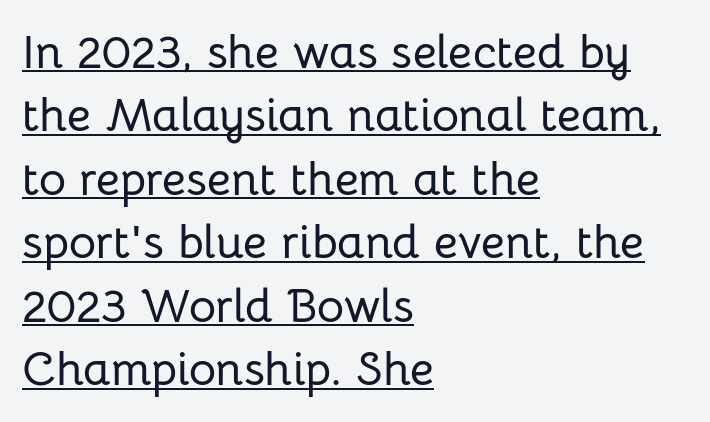
{"serif": "no", "italic": "no", "width": "normal", "stroke_contrast": "low", "x_height": "medium", "monospaced": "no", "underline": "yes", "align": "left", "line_spacing": "normal", "line_spacing_ratio": 1.35, "letter_spacing": "normal", "letter_spacing_em": 0.0, "glyph_px": 47}
